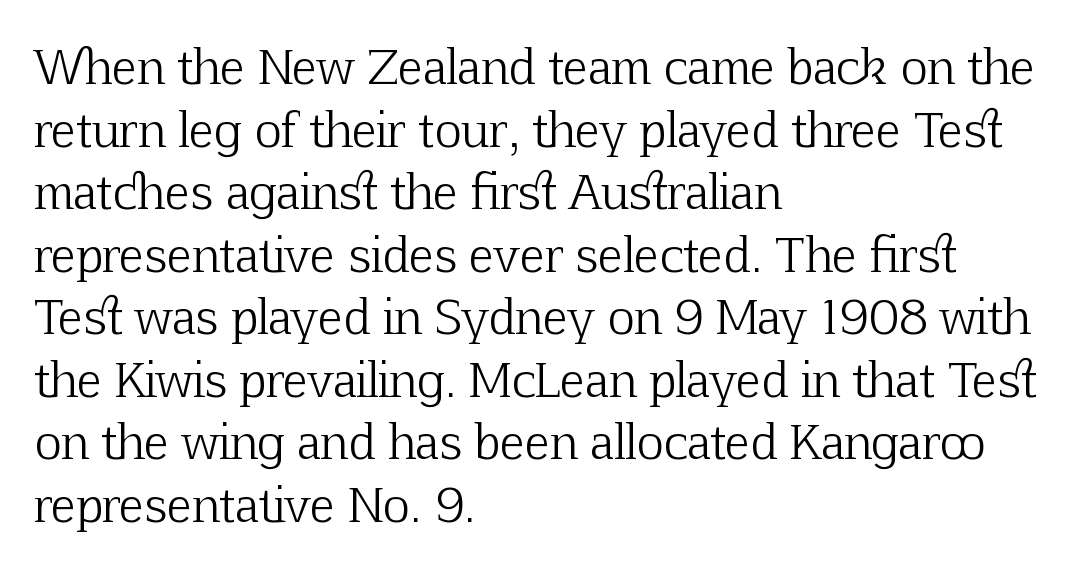
The image shows 46 px light serif type, upright; set left-aligned, normal line spacing (1.36x), normal letter spacing, not underlined; low stroke contrast and a medium x-height.
